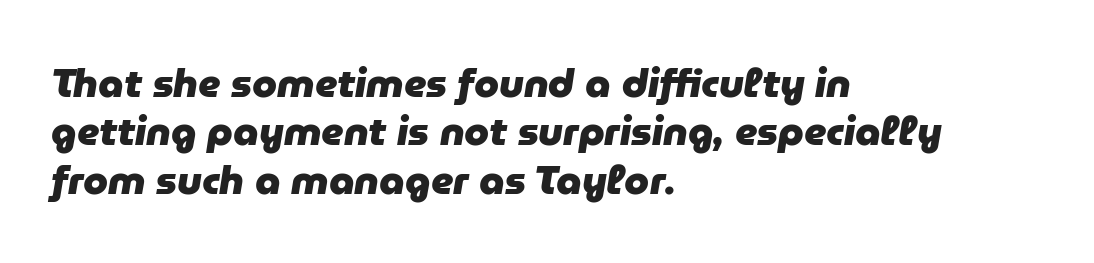
Q: Is the text bold? A: Yes.
Q: Is the text italic (slanted)? A: Yes, it leans right by about 9 degrees.
Q: Is the text underlined? A: No.
Q: How is the paragraph aligned? A: Left-aligned.
Q: Is the spacing between letters normal or unusually wide? A: Normal.
Q: Width (condensed, normal, or wide)? A: Normal.
Q: Stroke contrast? A: Low.
Q: x-height? A: Medium.
Q: Monospaced? A: No.
